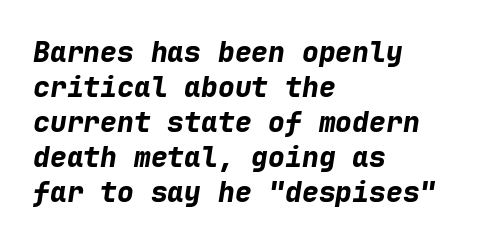
{"italic": "yes", "lean": "right", "slant_degrees": 9, "bold": "yes", "weight": "bold", "width": "normal", "stroke_contrast": "low", "x_height": "medium", "monospaced": "yes", "underline": "no", "align": "left", "line_spacing": "normal", "line_spacing_ratio": 1.25, "letter_spacing": "normal", "letter_spacing_em": 0.0, "glyph_px": 28}
